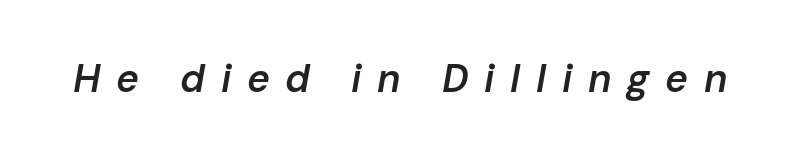
Q: Is the text bold? A: Semi-bold.
Q: Is the text italic (slanted)? A: Yes, it leans right by about 10 degrees.
Q: Is the text underlined? A: No.
Q: Is the spacing between letters normal or unusually wide? A: Unusually wide.
Q: Width (condensed, normal, or wide)? A: Normal.
Q: Stroke contrast? A: Low.
Q: x-height? A: Medium.
Q: Monospaced? A: No.
